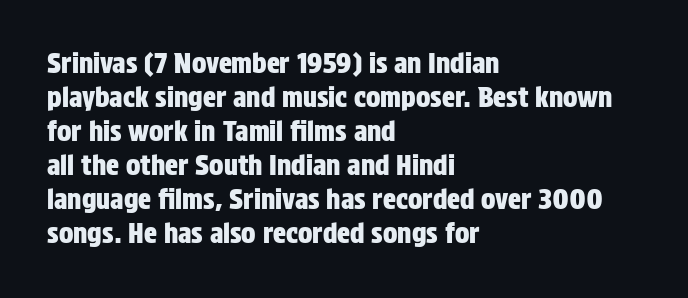
This sample uses plain, unmodified letter spacing. The setting favours the left margin, as ordinary paragraphs usually do. Does the lettering tilt? It doesn't — this is upright. Is there much room between lines? A standard amount, neither cramped nor airy.
